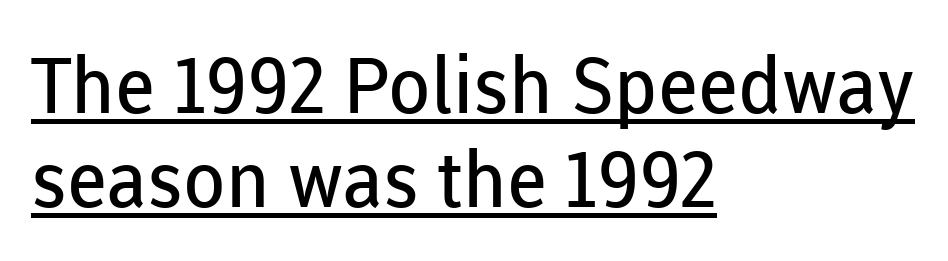
Q: Is the text bold? A: No.
Q: Is the text italic (slanted)? A: No, it is upright.
Q: Is the typeface a serif or a sans-serif typeface? A: Sans-serif.
Q: Is the text underlined? A: Yes.
Q: How is the paragraph aligned? A: Left-aligned.
Q: Is the spacing between letters normal or unusually wide? A: Normal.
Q: Width (condensed, normal, or wide)? A: Normal.
Q: Stroke contrast? A: Low.
Q: x-height? A: Medium.
Q: Monospaced? A: No.
